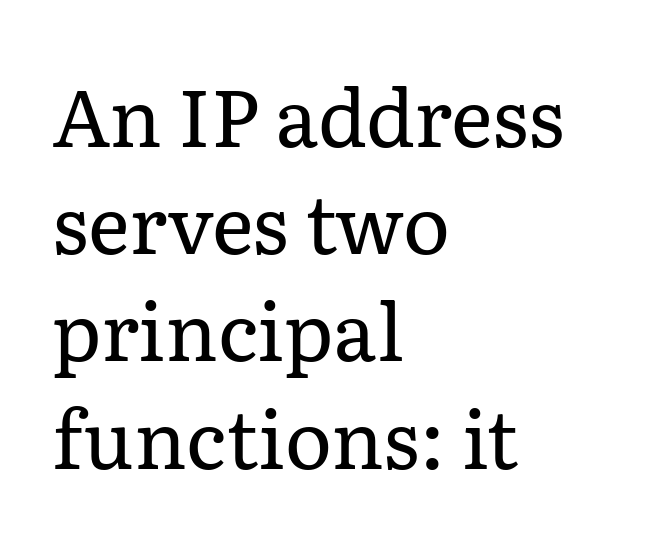
Do the characters align in a grid? No, the font is proportional. The passage shown is not bold in any degree. Are there feet on the stems? There are — it's a serif. The rendering anchors every line to the left-hand side. Horizontal bands of white between lines are of average thickness. These lines were composed using upright roman letters.
